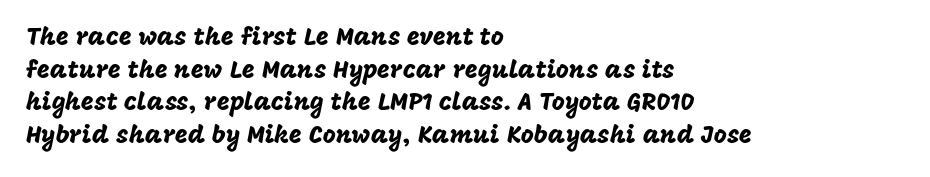
The tracking reads as untouched default to a designer's eye. Has an underline been added? It has not. Where is the straight margin? On the left. A typesetter would call this leading conventional body-copy spacing.
